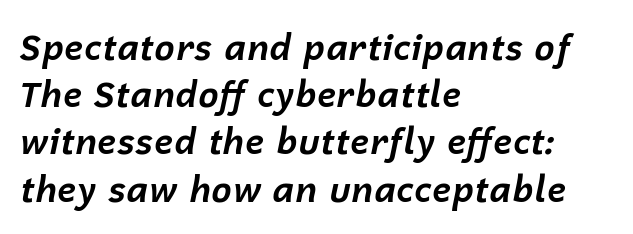
{"italic": "yes", "lean": "right", "slant_degrees": 12, "bold": "yes", "weight": "bold", "width": "normal", "stroke_contrast": "low", "x_height": "medium", "monospaced": "no", "underline": "no", "align": "left", "line_spacing": "normal", "line_spacing_ratio": 1.35, "letter_spacing": "normal", "letter_spacing_em": 0.0, "glyph_px": 35}
